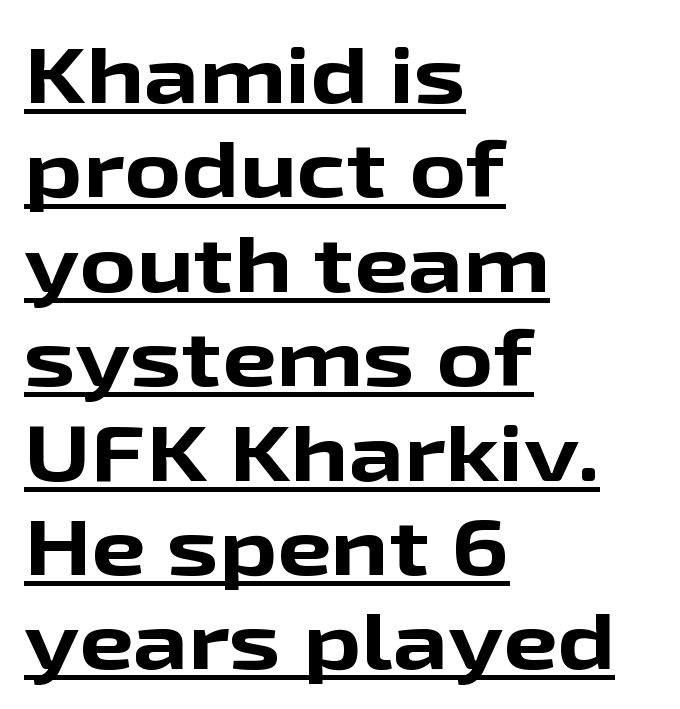
{"serif": "no", "italic": "no", "bold": "yes", "weight": "bold", "width": "wide", "stroke_contrast": "low", "x_height": "medium", "monospaced": "no", "underline": "yes", "align": "left", "line_spacing_ratio": 1.21, "letter_spacing": "normal", "letter_spacing_em": 0.0, "glyph_px": 78}
